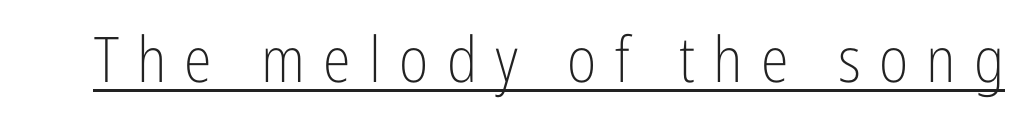
Q: Is the text bold? A: No.
Q: Is the text italic (slanted)? A: No, it is upright.
Q: Is the typeface a serif or a sans-serif typeface? A: Sans-serif.
Q: Is the text underlined? A: Yes.
Q: Is the spacing between letters normal or unusually wide? A: Unusually wide.
Q: Width (condensed, normal, or wide)? A: Condensed.
Q: Stroke contrast? A: Low.
Q: x-height? A: Medium.
Q: Monospaced? A: No.
